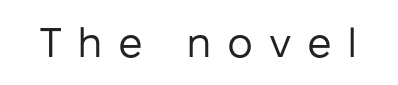
{"serif": "no", "italic": "no", "bold": "no", "weight": "regular", "width": "normal", "stroke_contrast": "low", "x_height": "medium", "monospaced": "no", "underline": "no", "letter_spacing": "wide", "letter_spacing_em": 0.38, "glyph_px": 41}
